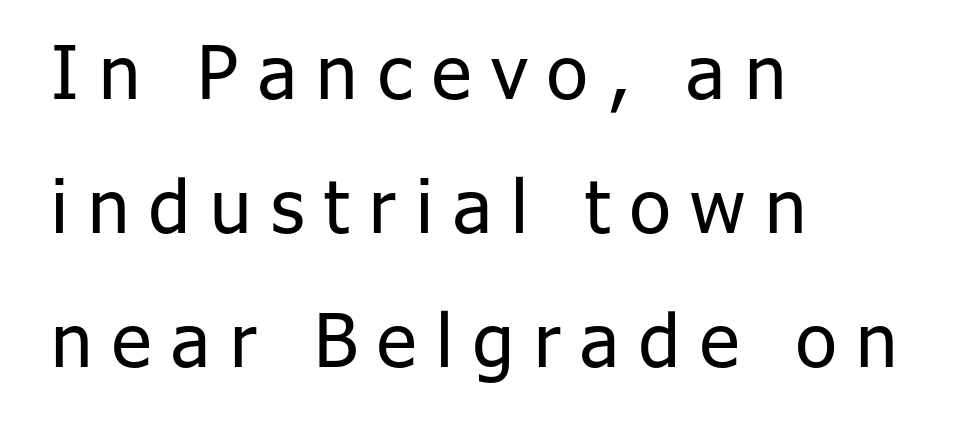
Q: Is the text bold? A: No.
Q: Is the text italic (slanted)? A: No, it is upright.
Q: Is the typeface a serif or a sans-serif typeface? A: Sans-serif.
Q: Is the text underlined? A: No.
Q: How is the paragraph aligned? A: Left-aligned.
Q: Is the spacing between letters normal or unusually wide? A: Unusually wide.
Q: Width (condensed, normal, or wide)? A: Normal.
Q: Stroke contrast? A: Low.
Q: x-height? A: Medium.
Q: Monospaced? A: No.
